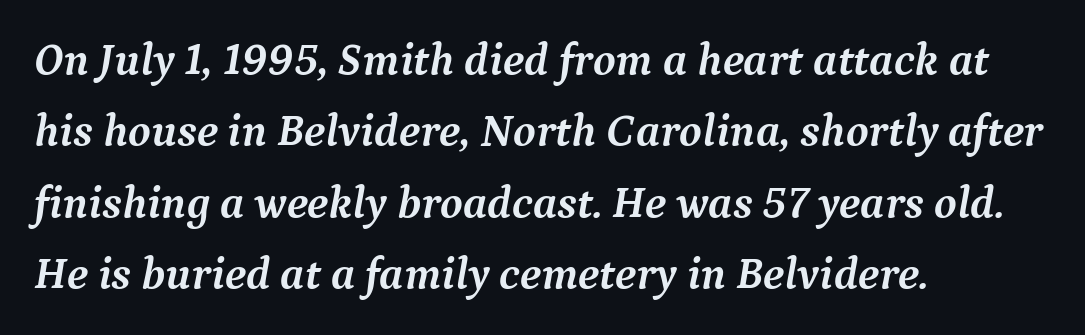
{"serif": "yes", "italic": "yes", "lean": "right", "slant_degrees": 9, "bold": "yes", "weight": "semibold", "width": "normal", "stroke_contrast": "medium", "x_height": "medium", "monospaced": "no", "underline": "no", "align": "left", "line_spacing": "normal", "line_spacing_ratio": 1.55, "letter_spacing": "normal", "letter_spacing_em": 0.0, "glyph_px": 46}
